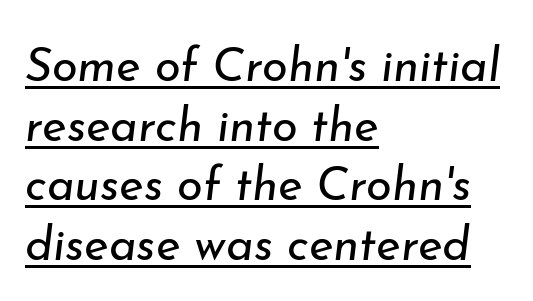
The rows are spaced the way most documents space them. A quiet, ordinary-to-light weight characterises the typeface. Check the space under the baseline: a stroke is drawn there. This rendering leaves character spacing at its baseline value.
